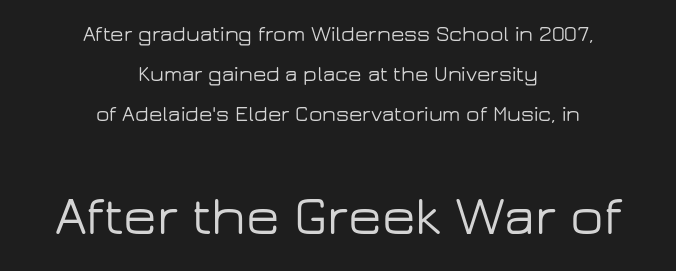
Q: Is the text italic (slanted)? A: No, it is upright.
Q: Is the typeface a serif or a sans-serif typeface? A: Sans-serif.
Q: Is the text underlined? A: No.
Q: How is the paragraph aligned? A: Centered.
Q: Is the spacing between letters normal or unusually wide? A: Normal.
Q: Which block of text is set in a larger size, the first (top) or the second (bottom)? A: The second (bottom) one.
Q: Width (condensed, normal, or wide)? A: Wide.
Q: Stroke contrast? A: Low.
Q: x-height? A: Medium.
Q: Monospaced? A: No.
